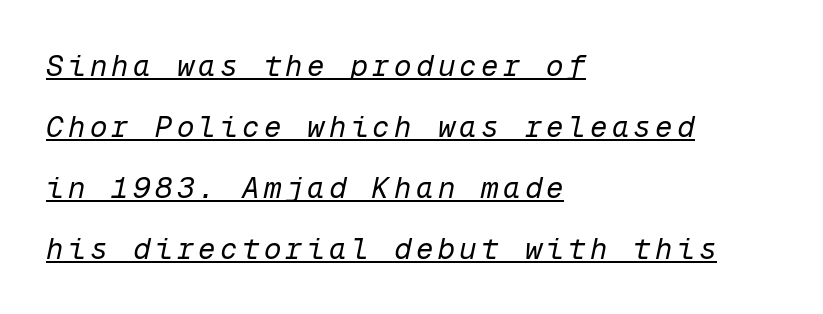
Q: Is the text bold? A: No.
Q: Is the text italic (slanted)? A: Yes, it leans right by about 12 degrees.
Q: Is the text underlined? A: Yes.
Q: How is the paragraph aligned? A: Left-aligned.
Q: Is the spacing between lines tight, normal or loose? A: Loose.
Q: Width (condensed, normal, or wide)? A: Normal.
Q: Stroke contrast? A: Low.
Q: x-height? A: Medium.
Q: Monospaced? A: Yes.
